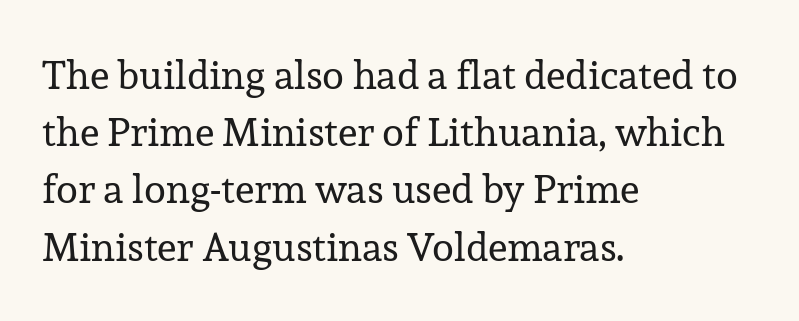
Q: Is the text bold? A: No.
Q: Is the text italic (slanted)? A: No, it is upright.
Q: Is the typeface a serif or a sans-serif typeface? A: Serif.
Q: Is the text underlined? A: No.
Q: How is the paragraph aligned? A: Left-aligned.
Q: Is the spacing between letters normal or unusually wide? A: Normal.
Q: Is the spacing between lines tight, normal or loose? A: Normal.
Q: Width (condensed, normal, or wide)? A: Normal.
Q: Stroke contrast? A: Low.
Q: x-height? A: Medium.
Q: Monospaced? A: No.
